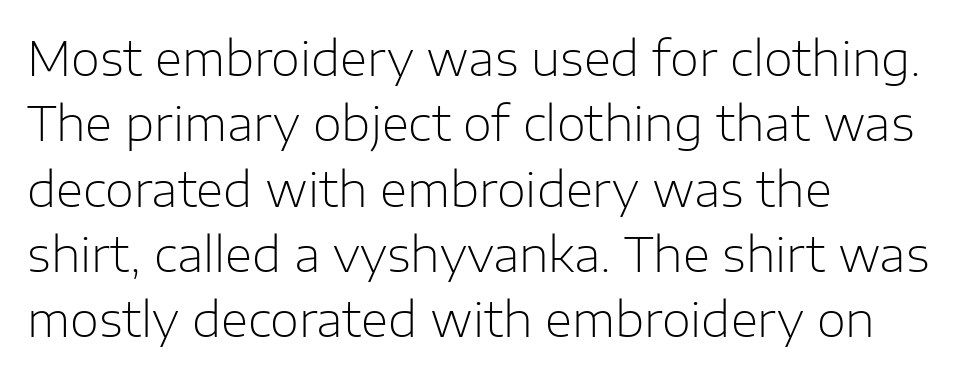
Q: Is the text bold? A: No.
Q: Is the text italic (slanted)? A: No, it is upright.
Q: Is the typeface a serif or a sans-serif typeface? A: Sans-serif.
Q: Is the text underlined? A: No.
Q: How is the paragraph aligned? A: Left-aligned.
Q: Is the spacing between letters normal or unusually wide? A: Normal.
Q: Is the spacing between lines tight, normal or loose? A: Normal.
Q: Width (condensed, normal, or wide)? A: Normal.
Q: Stroke contrast? A: Low.
Q: x-height? A: Medium.
Q: Monospaced? A: No.
